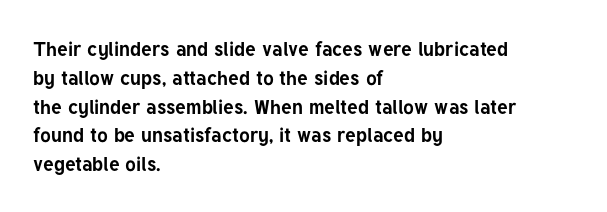
{"italic": "no", "bold": "yes", "underline": "no", "align": "left", "line_spacing": "normal", "line_spacing_ratio": 1.44, "letter_spacing": "normal", "letter_spacing_em": 0.0, "glyph_px": 20}
